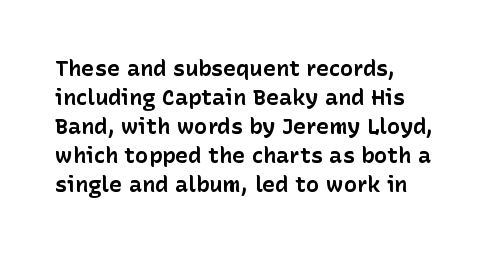
The space beneath each line is pristine and unruled. Tracking here is standard; glyphs follow each other at the usual distance. Italic: no, the glyphs are upright roman. Heft: maximum for text — a bold.
